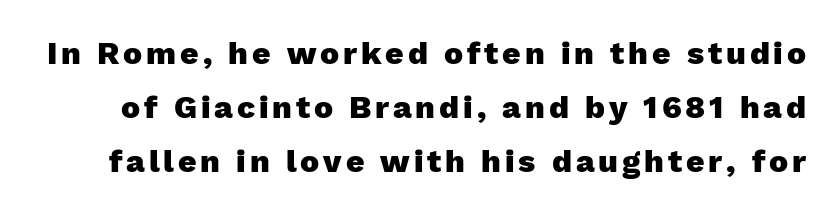
Q: Is the text bold? A: Yes.
Q: Is the text italic (slanted)? A: No, it is upright.
Q: Is the typeface a serif or a sans-serif typeface? A: Sans-serif.
Q: Is the text underlined? A: No.
Q: Is the spacing between lines tight, normal or loose? A: Normal.
Q: Width (condensed, normal, or wide)? A: Normal.
Q: Stroke contrast? A: Low.
Q: x-height? A: Medium.
Q: Monospaced? A: No.
